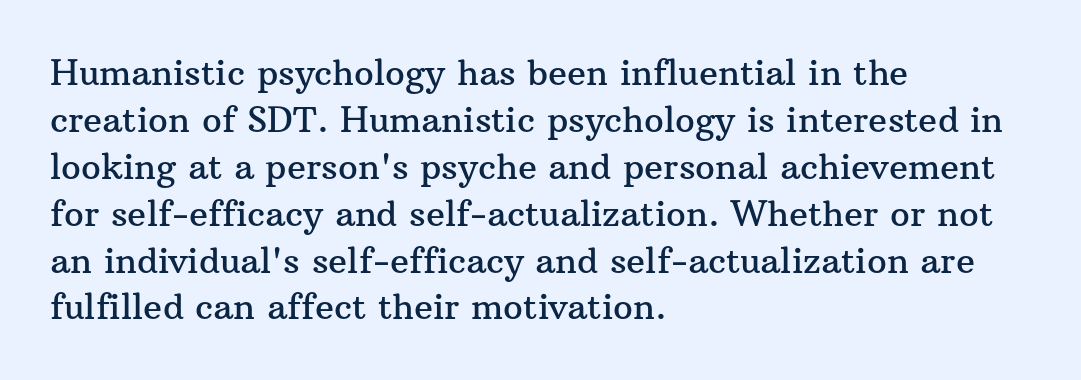
Looks like regular typesetting: each glyph gets only the width it needs. Posture: upright roman. Regular leading. These lines are set flush left with a ragged right edge. Honestly, there is no underline to notice here at all.
